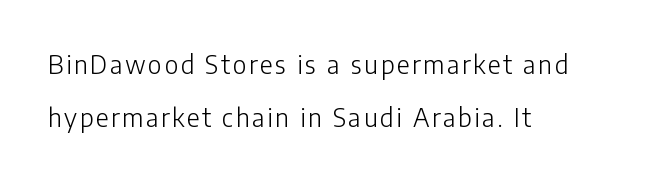
The characters are drawn with everyday or finer stroke widths. Beneath every word, the page is bare. Characters remain perfectly vertical along every line. These lines stand farther apart than default settings would place them. Leftover space on each line is placed entirely after the last word.
